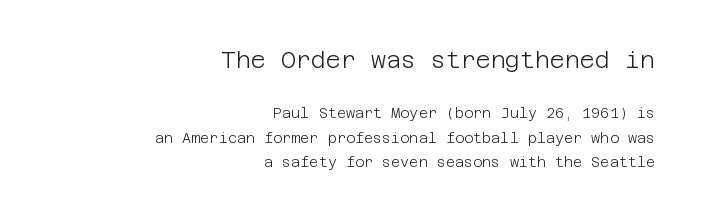
{"italic": "no", "bold": "no", "underline": "no", "align": "right", "line_spacing_ratio": 1.74, "letter_spacing": "normal", "letter_spacing_em": 0.0, "larger_block": "first", "size_ratio": 1.64, "glyph_px": 23}
